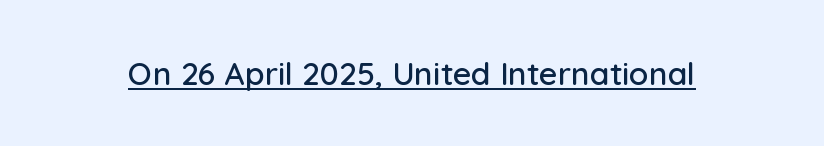
{"serif": "no", "italic": "no", "width": "normal", "stroke_contrast": "low", "x_height": "medium", "monospaced": "no", "underline": "yes", "letter_spacing": "normal", "letter_spacing_em": 0.0, "glyph_px": 32}
